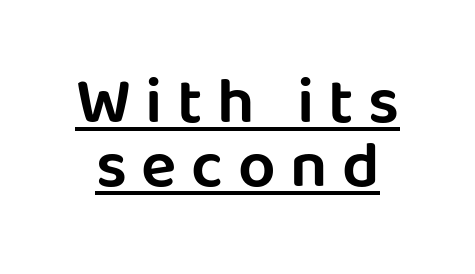
The image shows 66 px sans-serif type, upright; set tight line spacing (0.97x), unusually wide letter spacing (+0.22 em), underlined; low stroke contrast and a large x-height.
